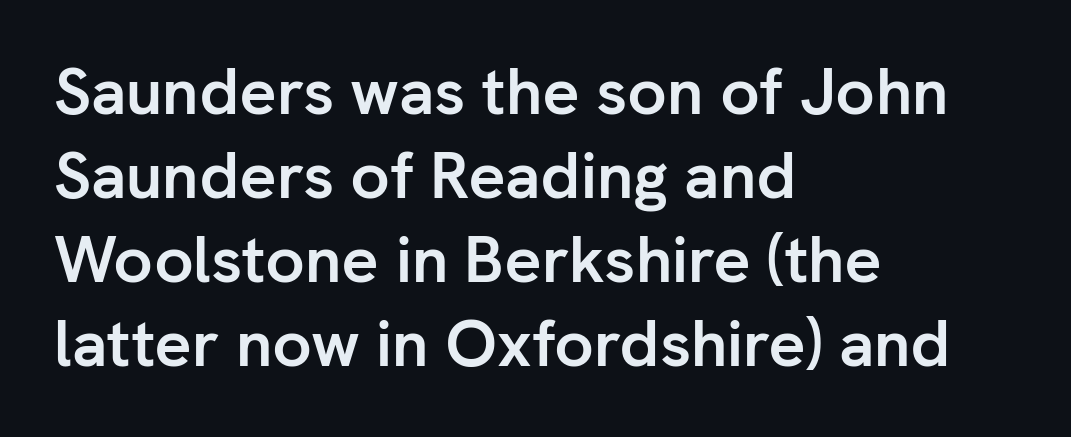
The image shows 65 px semibold sans-serif type, upright; set left-aligned, normal line spacing (1.29x), normal letter spacing, not underlined; low stroke contrast and a medium x-height.
